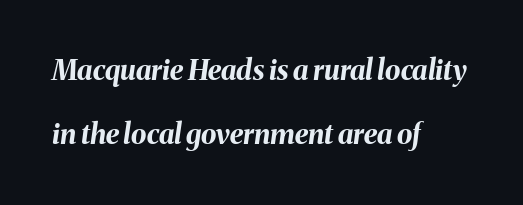
The image shows 28 px bold type, italic (leaning right); set left-aligned, loose line spacing (2.3x), normal letter spacing, not underlined; medium stroke contrast and a medium x-height.
